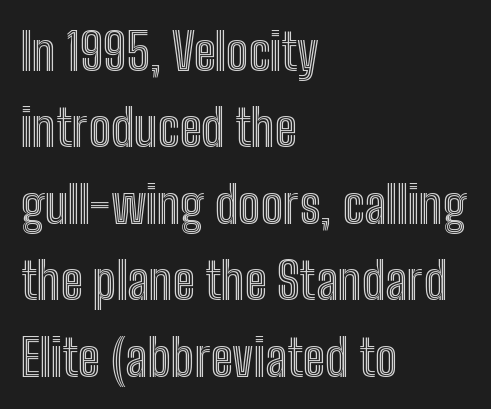
The image shows 50 px condensed type, upright; set left-aligned, normal line spacing (1.53x), normal letter spacing, not underlined; a medium x-height.
